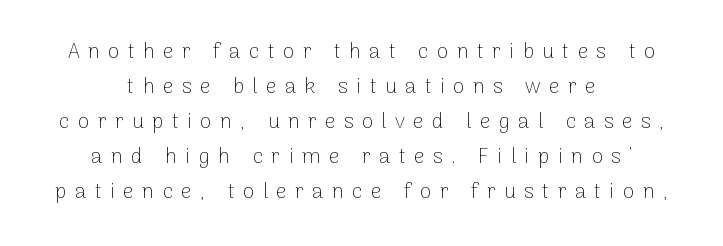
Leading: standard. The line texture is sparse and dotted thanks to wide tracking. The paragraph has two soft edges and a firm central axis. Tall strokes in this sample are plumb rather than angled. These glyphs show unthickened strokes, regular width or finer.
